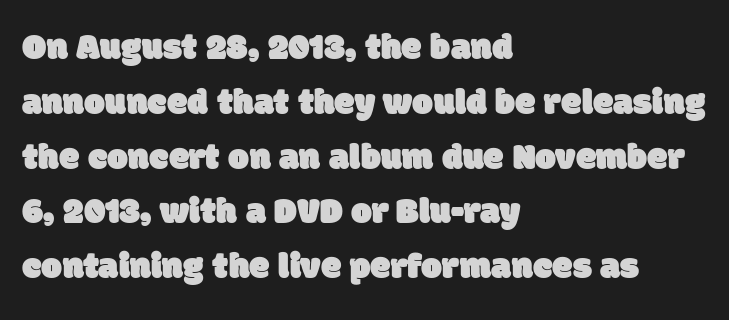
Spacing between characters is what you'd get straight out of the box. The face used here is proportionally spaced, like ordinary book or web type. Vertical spacing — default. Plain, unruled lines of type. Look at the bottom of the vertical strokes: they stop flat, with no serifs.
